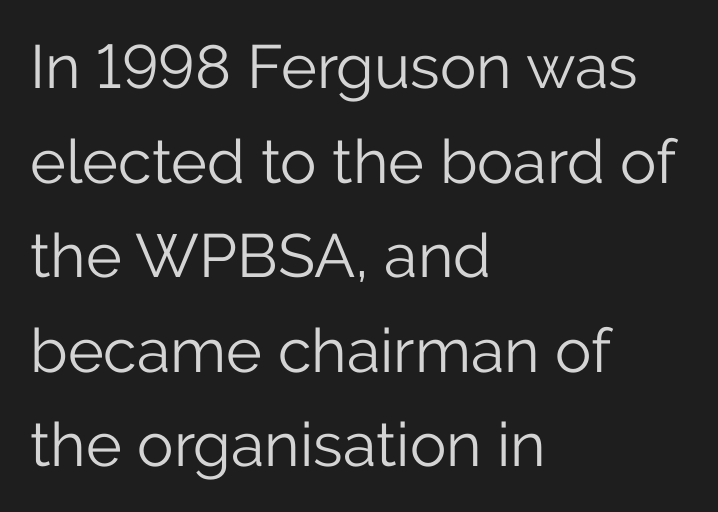
Q: Is the text bold? A: No.
Q: Is the text italic (slanted)? A: No, it is upright.
Q: Is the typeface a serif or a sans-serif typeface? A: Sans-serif.
Q: Is the text underlined? A: No.
Q: How is the paragraph aligned? A: Left-aligned.
Q: Is the spacing between letters normal or unusually wide? A: Normal.
Q: Is the spacing between lines tight, normal or loose? A: Normal.
Q: Width (condensed, normal, or wide)? A: Normal.
Q: Stroke contrast? A: Low.
Q: x-height? A: Medium.
Q: Monospaced? A: No.
